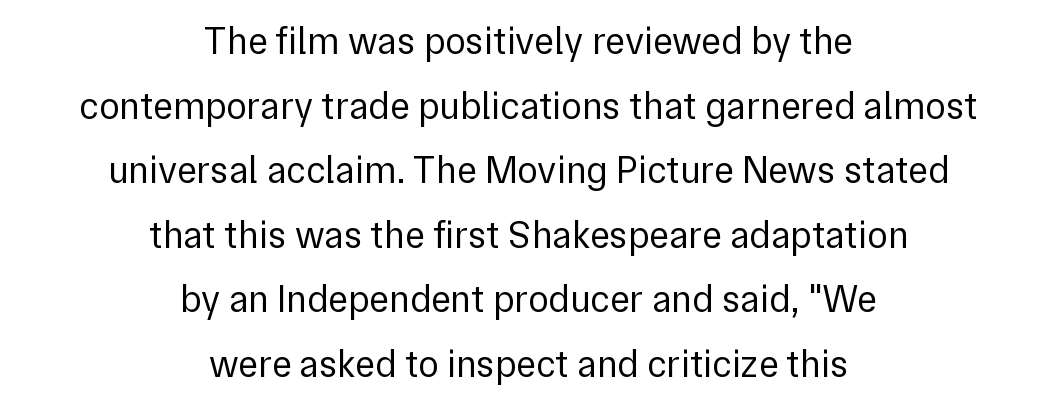
Q: Is the text bold? A: No.
Q: Is the text italic (slanted)? A: No, it is upright.
Q: Is the typeface a serif or a sans-serif typeface? A: Sans-serif.
Q: Is the text underlined? A: No.
Q: How is the paragraph aligned? A: Centered.
Q: Is the spacing between letters normal or unusually wide? A: Normal.
Q: Is the spacing between lines tight, normal or loose? A: Normal.
Q: Width (condensed, normal, or wide)? A: Normal.
Q: x-height? A: Medium.
Q: Monospaced? A: No.
